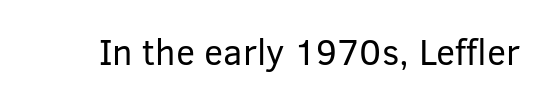
Is this a fixed-width face? No — the glyphs have proportional, varying widths. Vertical strokes here are truly vertical. Glance below the letters and you will spot only blank space. The face used here is a sans, in the tradition of grotesques and geometrics. The face looks like a standard text weight, possibly lighter. Short note: letters normally spaced.
